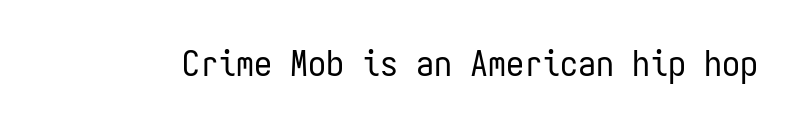
The words here are not underlined. What stands out about the letter spacing? Nothing — it is the standard amount. This sample uses a sans-serif face. Think of a typewriter: that constant character pitch is what you see here. The axis of the letterforms is exactly vertical. Nothing heavy about these letters — not bold at all.
